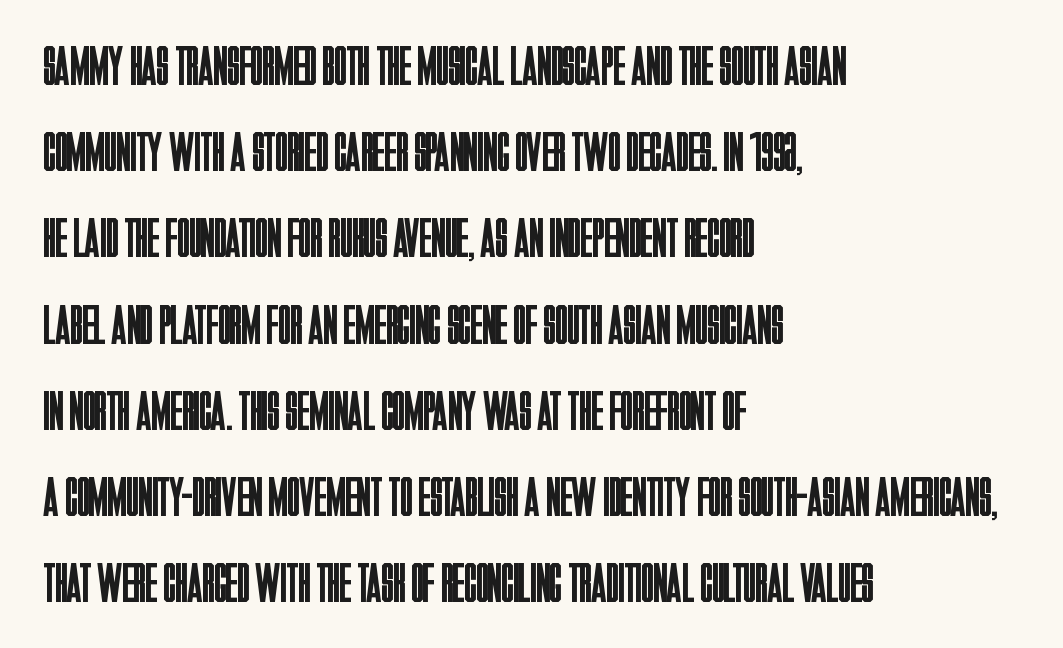
{"serif": "no", "italic": "no", "bold": "no", "weight": "regular", "width": "condensed", "stroke_contrast": "low", "x_height": "large", "monospaced": "no", "underline": "no", "align": "left", "line_spacing": "normal", "line_spacing_ratio": 1.54, "letter_spacing": "normal", "letter_spacing_em": 0.0, "glyph_px": 56}
